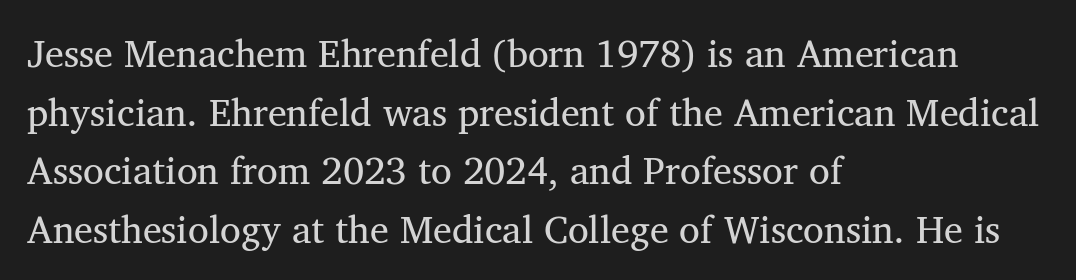
The image shows 38 px regular-weight serif type, upright; set left-aligned, normal line spacing (1.54x), normal letter spacing, not underlined; medium stroke contrast and a medium x-height.
